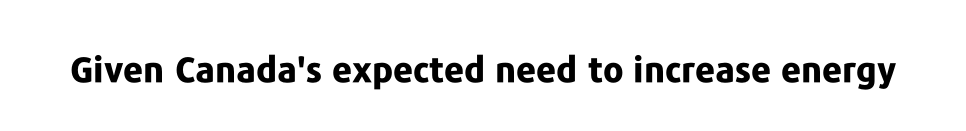
Q: Is the text bold? A: Yes.
Q: Is the text italic (slanted)? A: No, it is upright.
Q: Is the typeface a serif or a sans-serif typeface? A: Sans-serif.
Q: Is the text underlined? A: No.
Q: Is the spacing between letters normal or unusually wide? A: Normal.
Q: Width (condensed, normal, or wide)? A: Normal.
Q: Stroke contrast? A: Low.
Q: x-height? A: Medium.
Q: Monospaced? A: No.
